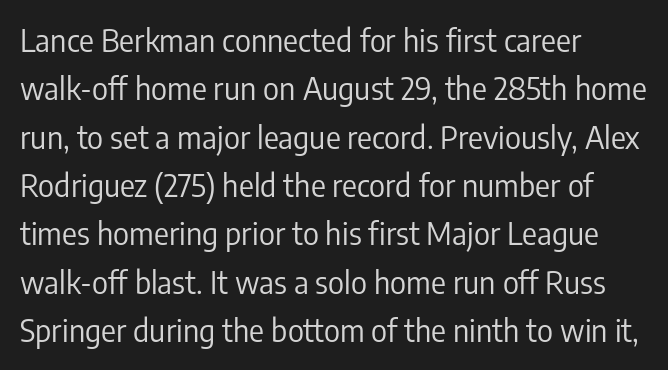
The passage shown is not underscored anywhere. Between one letter and the next there's only the usual sliver of space. Do the characters align in a grid? No, the font is proportional. This is the regular roman posture of the typeface. The letterforms sit at book weight or below. Where is the straight margin? On the left.
